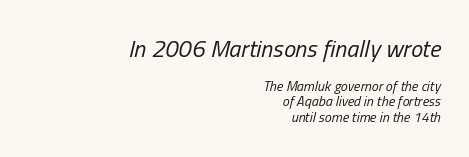
Q: Is the text bold? A: No.
Q: Is the text italic (slanted)? A: Yes, it leans right by about 13 degrees.
Q: Is the text underlined? A: No.
Q: How is the paragraph aligned? A: Right-aligned.
Q: Is the spacing between letters normal or unusually wide? A: Normal.
Q: Is the spacing between lines tight, normal or loose? A: Tight.
Q: Which block of text is set in a larger size, the first (top) or the second (bottom)? A: The first (top) one.
